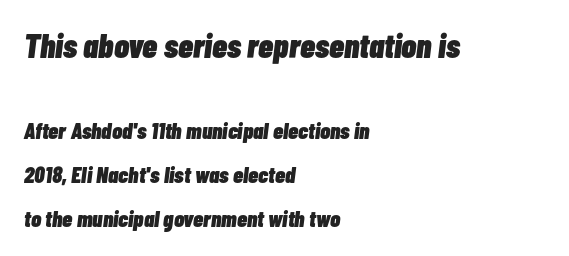
Type size steps down from the first block to the second. These lines are rendered in a variable-pitch font. Any mark beneath the type? The region is blank. Does the copy run flush right? No — it runs flush left.
